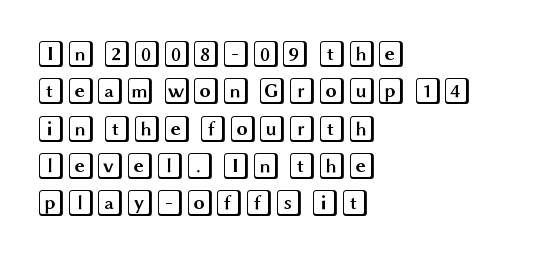
Q: Is the text italic (slanted)? A: No, it is upright.
Q: Is the text underlined? A: No.
Q: How is the paragraph aligned? A: Left-aligned.
Q: Is the spacing between letters normal or unusually wide? A: Normal.
Q: Is the spacing between lines tight, normal or loose? A: Normal.
